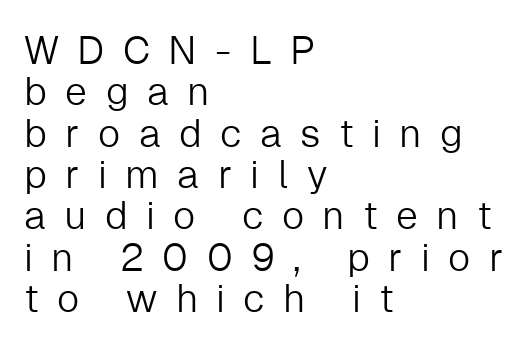
Q: Is the text bold? A: No.
Q: Is the text italic (slanted)? A: No, it is upright.
Q: Is the typeface a serif or a sans-serif typeface? A: Sans-serif.
Q: Is the text underlined? A: No.
Q: How is the paragraph aligned? A: Left-aligned.
Q: Is the spacing between letters normal or unusually wide? A: Unusually wide.
Q: Is the spacing between lines tight, normal or loose? A: Tight.
Q: Width (condensed, normal, or wide)? A: Normal.
Q: Stroke contrast? A: Low.
Q: x-height? A: Medium.
Q: Monospaced? A: No.
